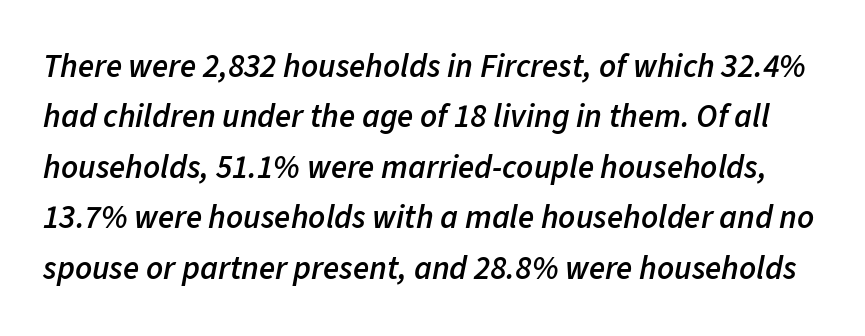
{"italic": "yes", "lean": "right", "slant_degrees": 11, "bold": "semi", "weight": "semibold", "width": "normal", "stroke_contrast": "low", "x_height": "medium", "monospaced": "no", "underline": "no", "line_spacing": "normal", "line_spacing_ratio": 1.53, "letter_spacing": "normal", "letter_spacing_em": 0.0, "glyph_px": 33}
